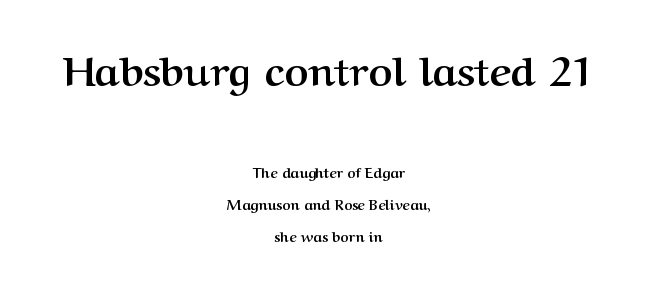
The image shows 41 px semibold serif type, upright; set centered, loose line spacing (2.26x), normal letter spacing, not underlined; the first (top) block is 2.93x larger; medium stroke contrast and a medium x-height.
